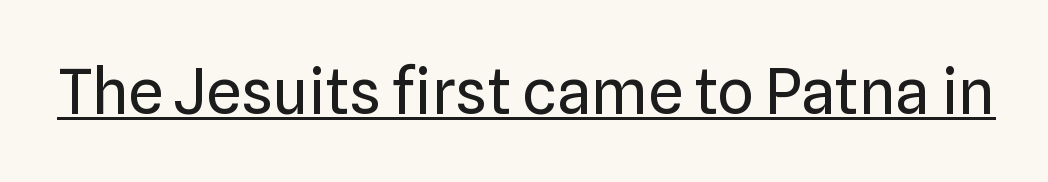
The image shows 63 px regular-weight sans-serif type, upright; set normal letter spacing, underlined; low stroke contrast and a medium x-height.
